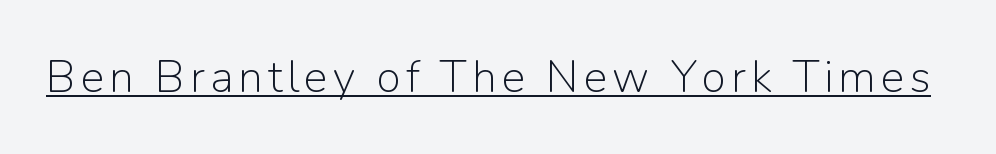
Q: Is the text bold? A: No.
Q: Is the text italic (slanted)? A: No, it is upright.
Q: Is the typeface a serif or a sans-serif typeface? A: Sans-serif.
Q: Is the text underlined? A: Yes.
Q: Width (condensed, normal, or wide)? A: Normal.
Q: Stroke contrast? A: Low.
Q: x-height? A: Medium.
Q: Monospaced? A: No.
